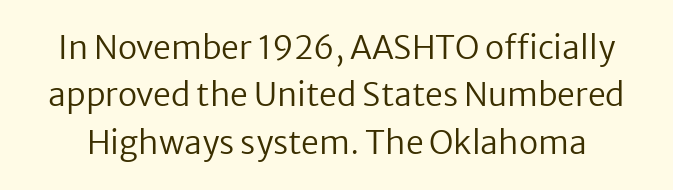
{"serif": "no", "italic": "no", "bold": "no", "weight": "regular", "width": "normal", "stroke_contrast": "low", "x_height": "medium", "monospaced": "no", "underline": "no", "line_spacing": "normal", "line_spacing_ratio": 1.48, "letter_spacing": "normal", "letter_spacing_em": 0.0, "glyph_px": 32}
